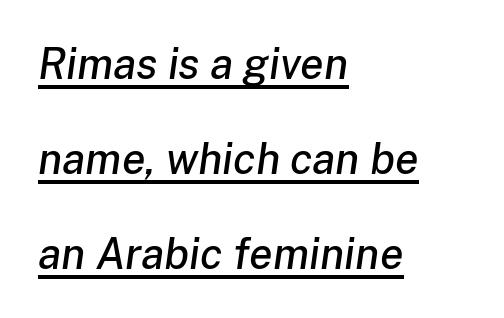
{"italic": "yes", "lean": "right", "slant_degrees": 8, "width": "normal", "stroke_contrast": "low", "x_height": "medium", "monospaced": "no", "underline": "yes", "align": "left", "line_spacing": "loose", "line_spacing_ratio": 2.21, "letter_spacing": "normal", "letter_spacing_em": 0.0, "glyph_px": 43}
